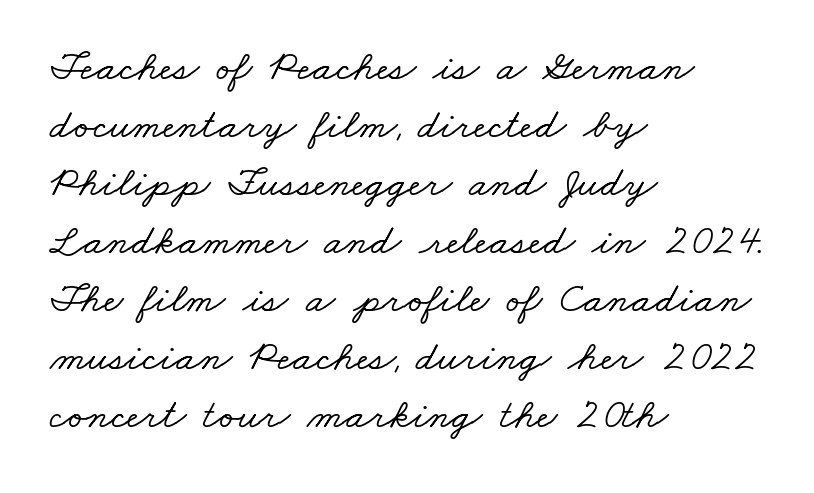
Q: Is the typeface a serif or a sans-serif typeface? A: Serif.
Q: Is the text underlined? A: No.
Q: How is the paragraph aligned? A: Left-aligned.
Q: Is the spacing between letters normal or unusually wide? A: Normal.
Q: Is the spacing between lines tight, normal or loose? A: Normal.
Q: Width (condensed, normal, or wide)? A: Wide.
Q: Stroke contrast? A: Low.
Q: x-height? A: Small.
Q: Monospaced? A: No.
